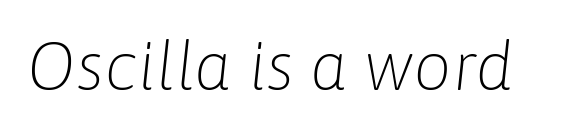
Q: Is the text bold? A: No.
Q: Is the text italic (slanted)? A: Yes, it leans right by about 6 degrees.
Q: Is the text underlined? A: No.
Q: Is the spacing between letters normal or unusually wide? A: Normal.
Q: Width (condensed, normal, or wide)? A: Normal.
Q: Stroke contrast? A: Low.
Q: x-height? A: Medium.
Q: Monospaced? A: No.
